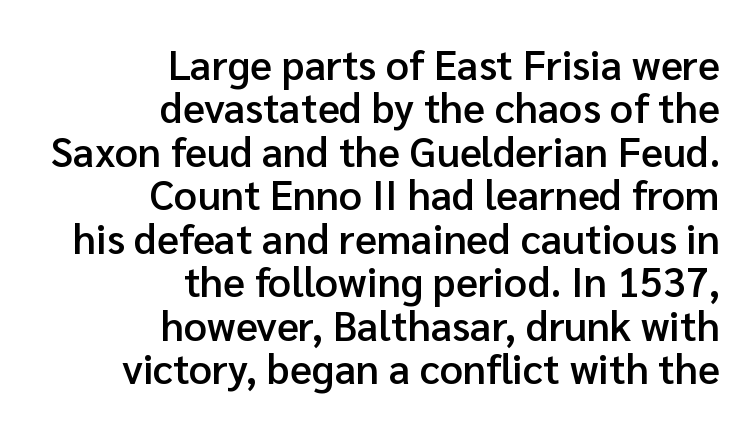
The image shows 41 px semibold sans-serif type, upright; set right-aligned, tight line spacing (1.06x), normal letter spacing, not underlined; low stroke contrast and a medium x-height.
